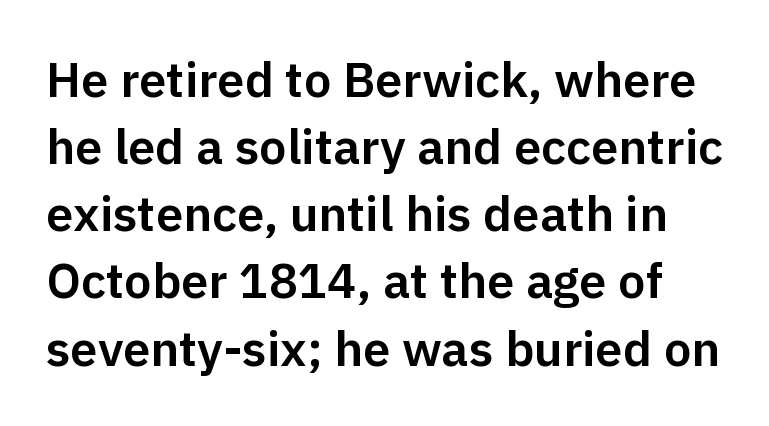
Q: Is the text italic (slanted)? A: No, it is upright.
Q: Is the typeface a serif or a sans-serif typeface? A: Sans-serif.
Q: Is the text underlined? A: No.
Q: Is the spacing between letters normal or unusually wide? A: Normal.
Q: Is the spacing between lines tight, normal or loose? A: Normal.
Q: Width (condensed, normal, or wide)? A: Normal.
Q: Stroke contrast? A: Low.
Q: x-height? A: Medium.
Q: Monospaced? A: No.
